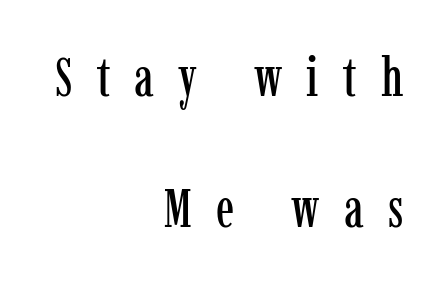
{"serif": "yes", "italic": "no", "width": "condensed", "stroke_contrast": "low", "x_height": "medium", "monospaced": "no", "underline": "no", "align": "right", "line_spacing": "loose", "line_spacing_ratio": 2.42, "letter_spacing": "wide", "letter_spacing_em": 0.45, "glyph_px": 54}
